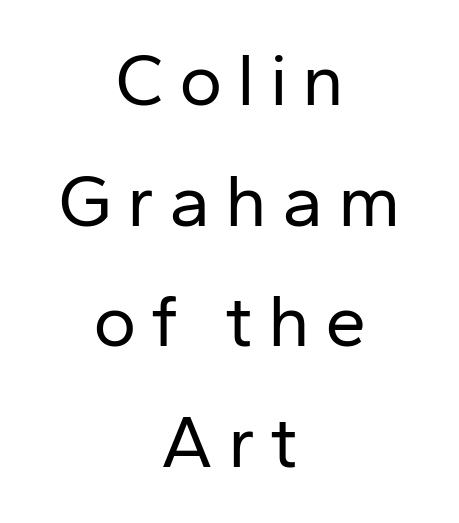
The image shows 74 px regular-weight sans-serif type, upright; set centered, normal line spacing (1.63x), unusually wide letter spacing (+0.2 em), not underlined; low stroke contrast and a medium x-height.
